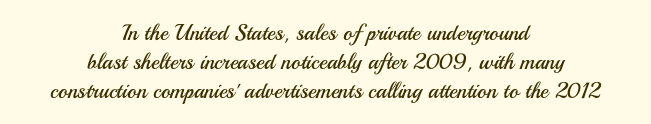
{"bold": "no", "underline": "no", "align": "center", "line_spacing": "normal", "line_spacing_ratio": 1.31, "letter_spacing": "normal", "letter_spacing_em": 0.0, "glyph_px": 22}
